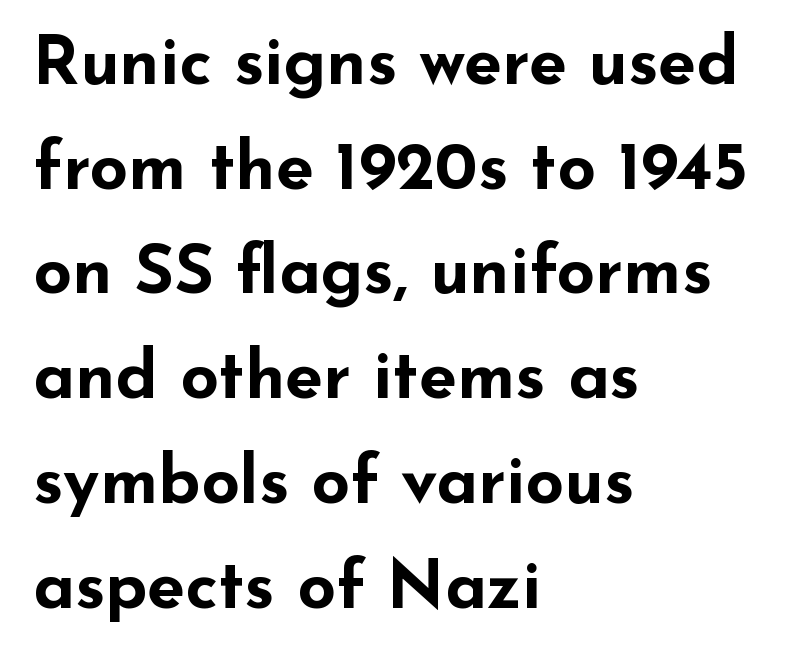
The image shows 68 px bold, wide sans-serif type, upright; set left-aligned, normal line spacing (1.54x), normal letter spacing, not underlined; low stroke contrast and a small x-height.
